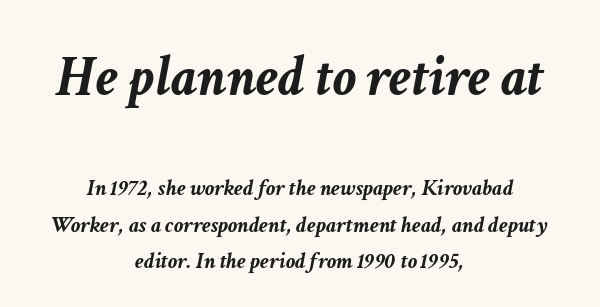
Compared with typical body copy, the letter spacing here is the same. This is heavy type, rendered in bold. Each letter keeps its own natural width here, so spacing adapts to shape. The composition opens big and finishes small. The specimen reads as italic at a glance.
